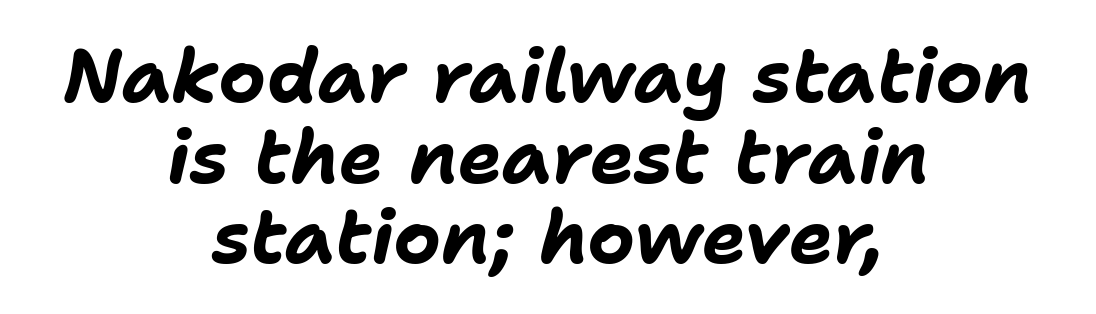
The image shows 74 px bold type, italic (leaning right); set centered, tight line spacing (1.09x), normal letter spacing, not underlined; low stroke contrast and a medium x-height.
